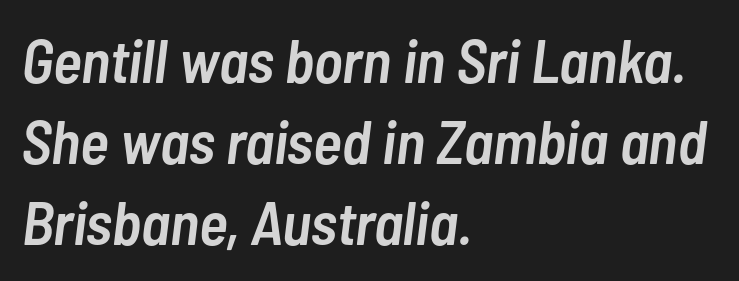
The image shows 61 px semibold, condensed type, italic (leaning right); set left-aligned, normal line spacing (1.33x), normal letter spacing, not underlined; low stroke contrast and a medium x-height.
